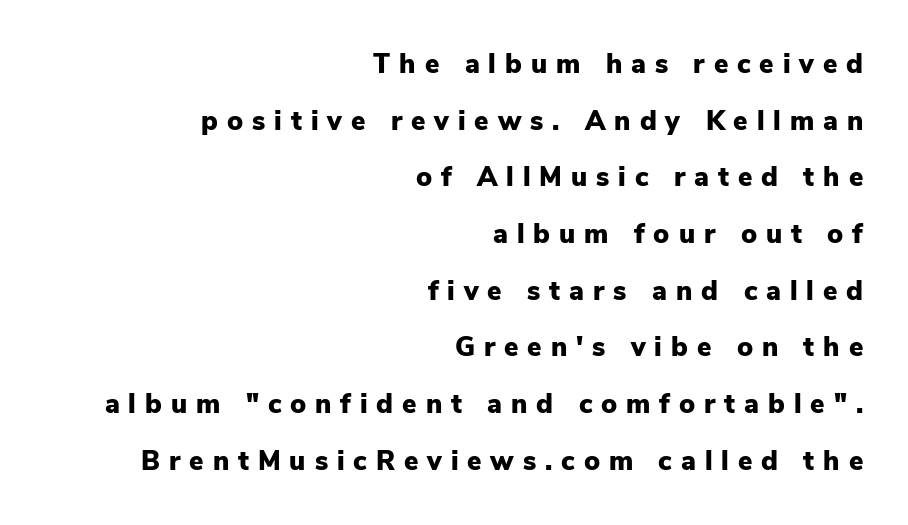
Q: Is the text bold? A: Yes.
Q: Is the text italic (slanted)? A: No, it is upright.
Q: Is the text underlined? A: No.
Q: How is the paragraph aligned? A: Right-aligned.
Q: Is the spacing between letters normal or unusually wide? A: Unusually wide.
Q: Is the spacing between lines tight, normal or loose? A: Loose.
